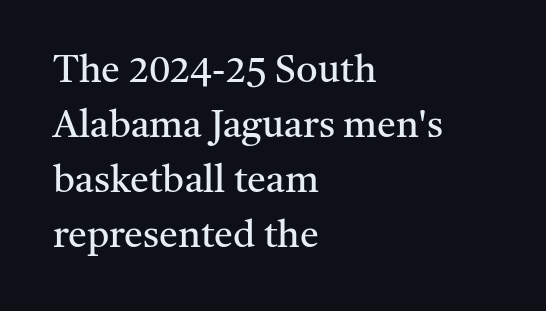
{"serif": "yes", "italic": "no", "bold": "no", "weight": "regular", "width": "normal", "stroke_contrast": "medium", "x_height": "medium", "monospaced": "no", "underline": "no", "align": "left", "line_spacing": "normal", "line_spacing_ratio": 1.45, "letter_spacing": "normal", "letter_spacing_em": 0.0, "glyph_px": 38}
